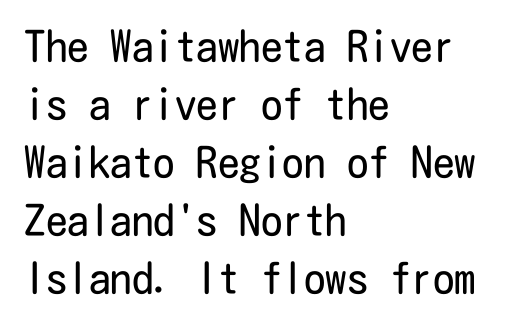
Underlining? Definitely not there. Leading: standard. Type style note: lacks serifs. This is roman type, the default non-slanted kind.
